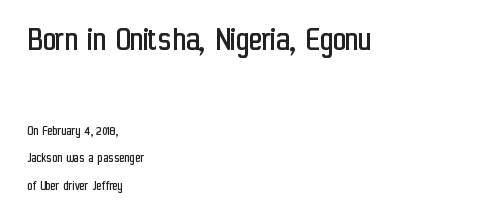
Q: Is the text bold? A: No.
Q: Is the text italic (slanted)? A: No, it is upright.
Q: Is the typeface a serif or a sans-serif typeface? A: Sans-serif.
Q: Is the text underlined? A: No.
Q: How is the paragraph aligned? A: Left-aligned.
Q: Is the spacing between letters normal or unusually wide? A: Normal.
Q: Is the spacing between lines tight, normal or loose? A: Loose.
Q: Which block of text is set in a larger size, the first (top) or the second (bottom)? A: The first (top) one.
Q: Width (condensed, normal, or wide)? A: Condensed.
Q: Stroke contrast? A: Low.
Q: x-height? A: Medium.
Q: Monospaced? A: No.
